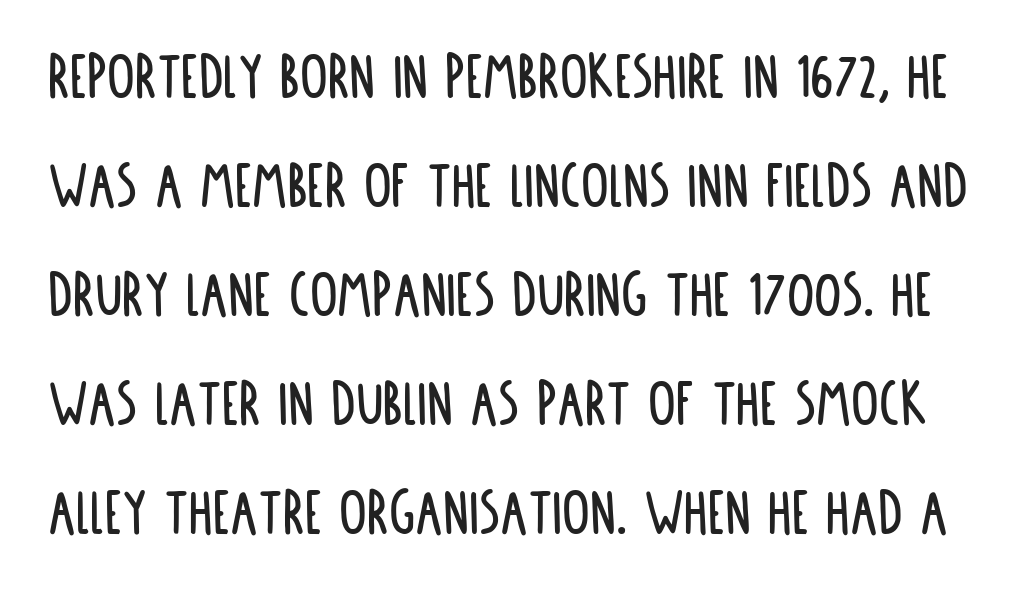
The letters advance in unequal steps, a hallmark of proportional type. Leading matches the norm, producing a regular column. Glance below the letters and you will spot only blank space. Caption: standard tracking, unaltered. A typesetter would label this face a sans.
